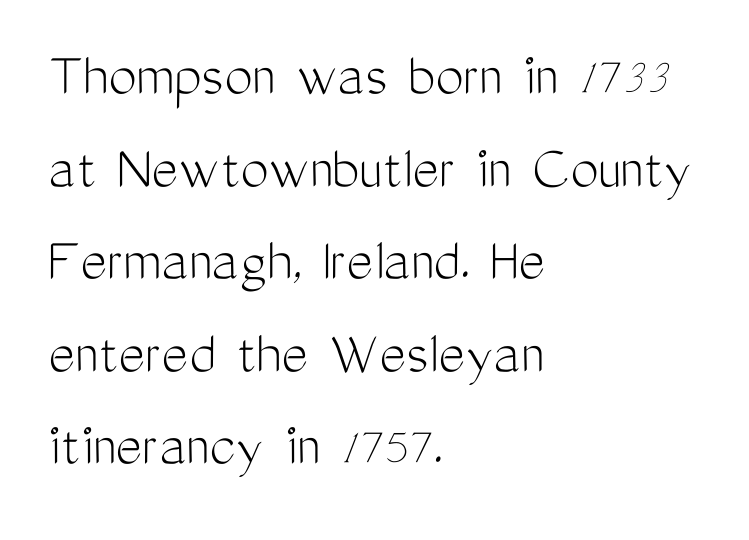
Vertical spacing — default. I'd call this a sans setting — the letters go barefoot. Vertical stems look standard width or narrower in stroke. A typesetter would call this proportional, since set widths differ per character. These lines were composed using upright roman letters.
